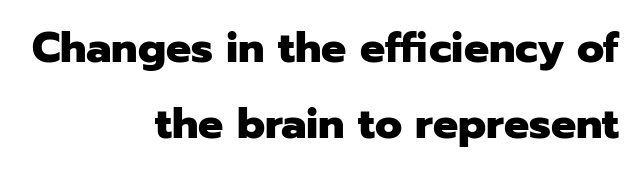
Summary of weight: heavy, a full bold. Italic: no, the glyphs are upright roman. Horizontally, the lines are justified to the trailing edge only. Nothing unusual about the tracking: characters are spaced as the font intends. This is sans-serif lettering, the kind often seen on screens and signage. Looks like regular typesetting: each glyph gets only the width it needs.
